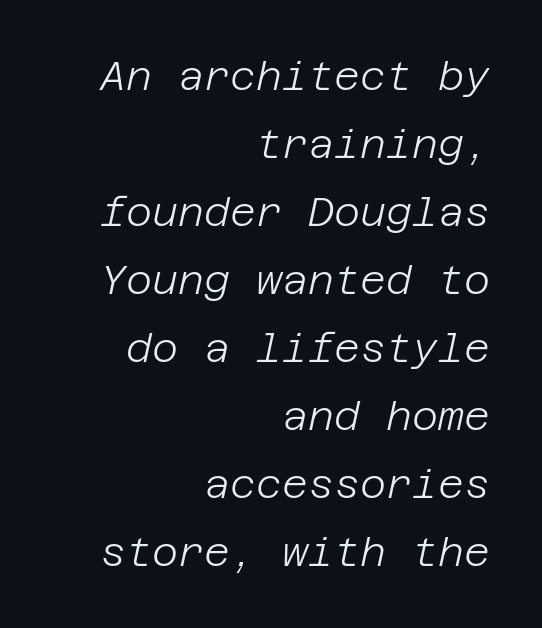
Each word holds together tightly as a unit, with standard inter-letter gaps. The leading is moderate, giving the passage an even texture. Notice how the passage keeps a crisp vertical edge on the right only. Counters stay open thanks to moderate or lighter strokes. No word sits above an underline.
